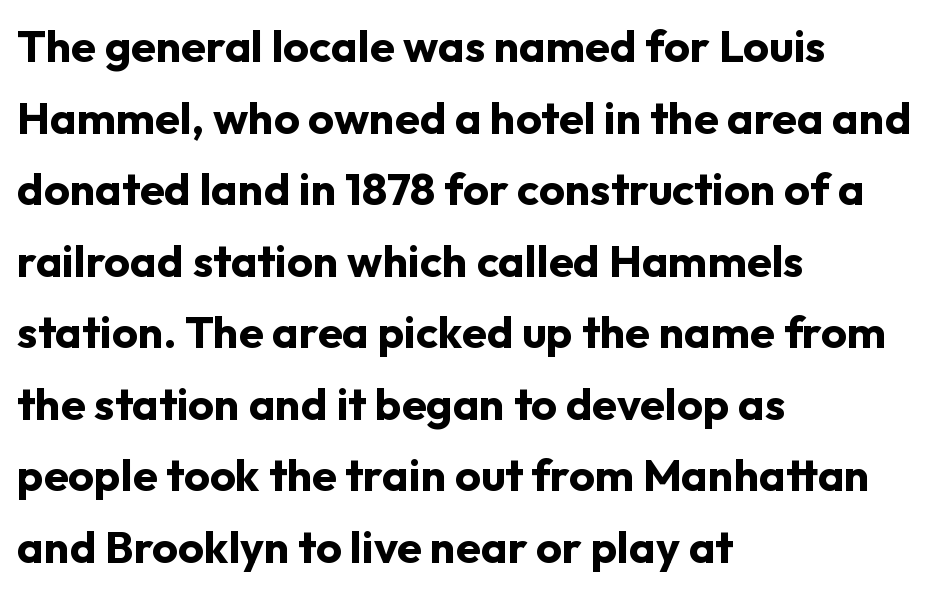
The image shows 45 px bold sans-serif type, upright; set left-aligned, normal line spacing (1.59x), normal letter spacing, not underlined; low stroke contrast and a medium x-height.
